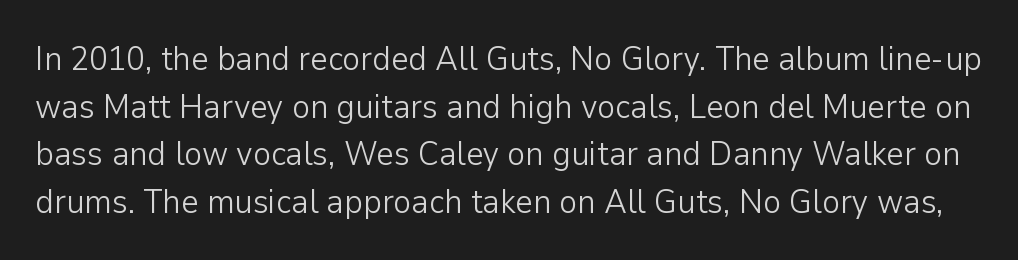
{"serif": "no", "italic": "no", "bold": "no", "weight": "light", "width": "normal", "stroke_contrast": "low", "x_height": "medium", "monospaced": "no", "underline": "no", "line_spacing": "normal", "line_spacing_ratio": 1.4, "letter_spacing": "normal", "letter_spacing_em": 0.0, "glyph_px": 34}
